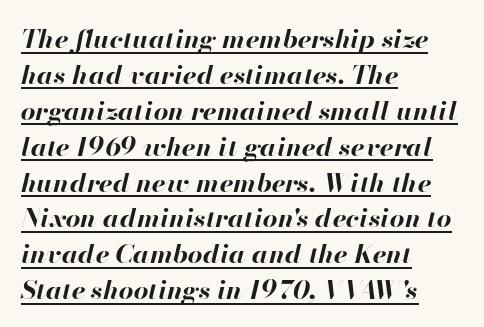
Q: Is the text bold? A: Yes.
Q: Is the text italic (slanted)? A: Yes, it leans right by about 13 degrees.
Q: Is the text underlined? A: Yes.
Q: How is the paragraph aligned? A: Left-aligned.
Q: Is the spacing between letters normal or unusually wide? A: Normal.
Q: Is the spacing between lines tight, normal or loose? A: Normal.
